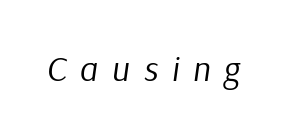
The image shows 35 px regular-weight type, italic (leaning right); set unusually wide letter spacing (+0.39 em), not underlined; low stroke contrast and a medium x-height.
